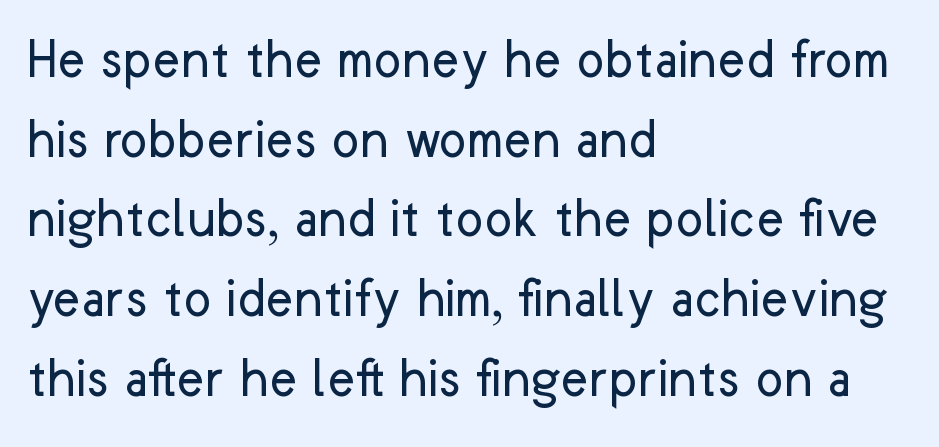
The space beneath each line is pristine and unruled. Stroke terminals: plain, sans-serif. The typesetter chose a ragged-right arrangement here. These lines are rendered in a variable-pitch font. The letterforms sit shoulder to shoulder at normal distance. Nothing heavy about these letters — not bold at all.
